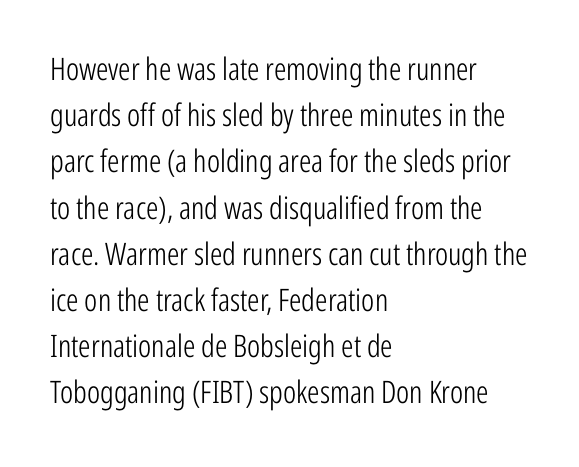
Ordinary non-slanted type is in use. The letters sit at their default tracking, neither squeezed nor spread. How would I describe the line gaps? Plain and ordinary. Examine the stroke ends and you'll find no serifs. The specimen omits any rule beneath the text block's lines. Here the designer chose a conventional face with non-uniform glyph widths.
